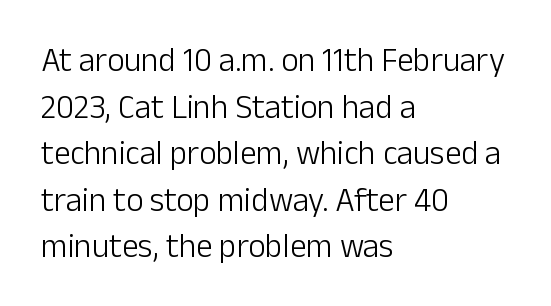
The image shows 33 px light sans-serif type, upright; set left-aligned, normal line spacing (1.41x), normal letter spacing, not underlined; low stroke contrast and a medium x-height.
